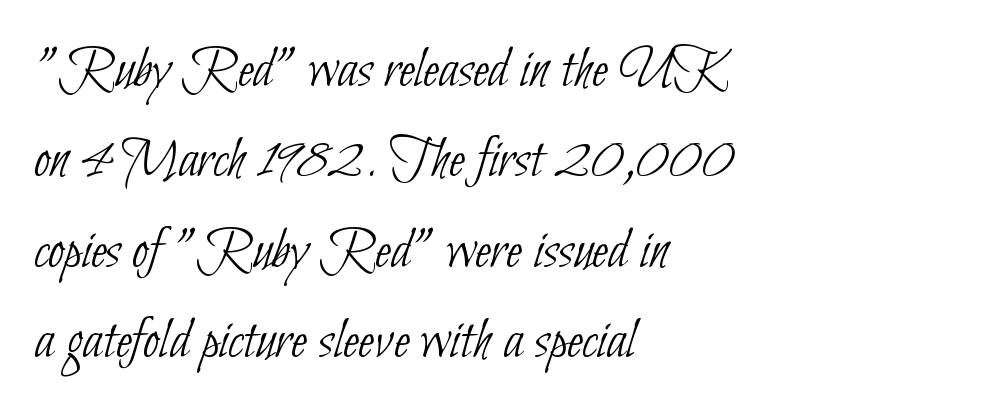
The image shows 59 px thin, condensed sans-serif type; set left-aligned, normal line spacing (1.53x), normal letter spacing, not underlined; low stroke contrast and a small x-height.
